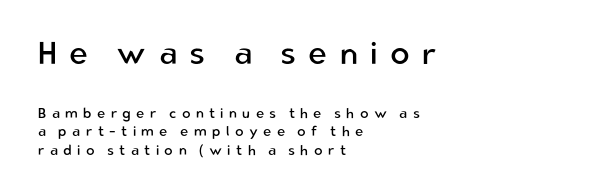
{"serif": "no", "italic": "no", "bold": "no", "weight": "regular", "width": "normal", "stroke_contrast": "low", "x_height": "medium", "monospaced": "no", "underline": "no", "align": "left", "line_spacing": "normal", "line_spacing_ratio": 1.32, "letter_spacing": "wide", "letter_spacing_em": 0.38, "larger_block": "first", "size_ratio": 2.29, "glyph_px": 32}
